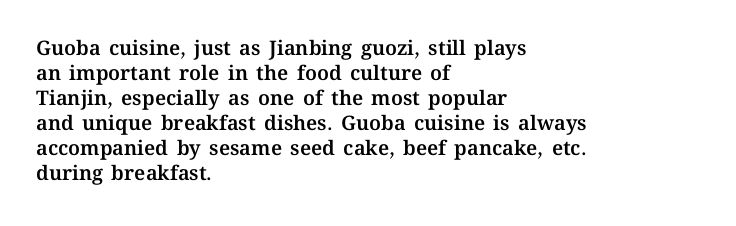
The image shows 20 px text type, upright; set left-aligned, normal line spacing (1.25x), normal letter spacing, not underlined.
